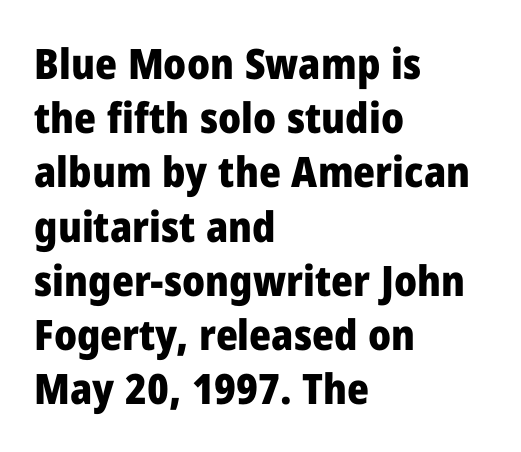
{"serif": "no", "italic": "no", "bold": "yes", "weight": "heavy", "width": "normal", "stroke_contrast": "low", "x_height": "medium", "monospaced": "no", "underline": "no", "align": "left", "line_spacing": "normal", "line_spacing_ratio": 1.29, "letter_spacing": "normal", "letter_spacing_em": 0.0, "glyph_px": 42}
